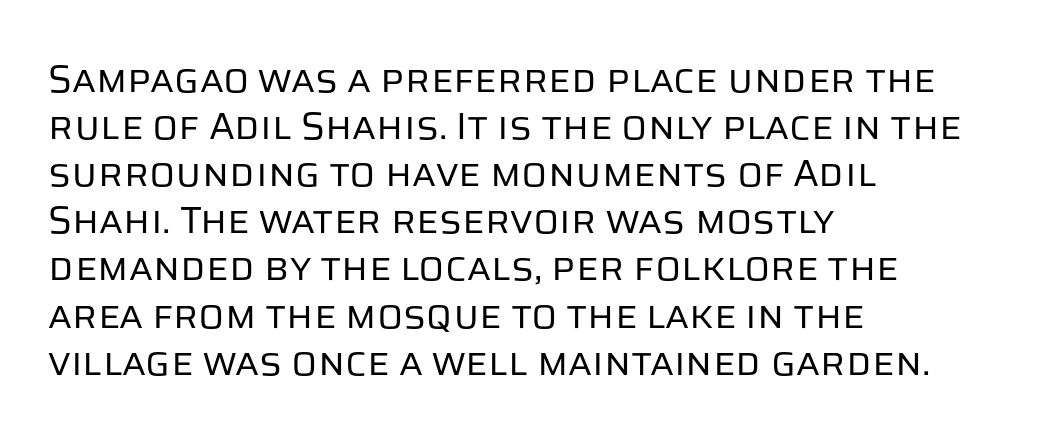
Descenders are the only things crossing below the line. If you drew a line through each stem, it would be perfectly vertical. Note the varied advance widths — an 'i' is clearly narrower than an 'm'. Line starts are locked; line ends wander.
